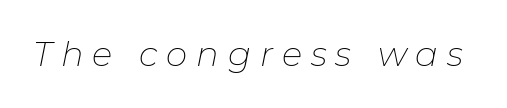
{"italic": "yes", "lean": "right", "slant_degrees": 11, "bold": "no", "weight": "thin", "width": "normal", "stroke_contrast": "low", "x_height": "medium", "monospaced": "no", "underline": "no", "letter_spacing": "wide", "letter_spacing_em": 0.26, "glyph_px": 34}
